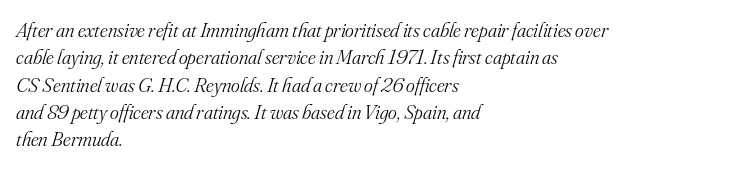
The image shows 21 px text type, italic (leaning right); set left-aligned, normal line spacing (1.3x), normal letter spacing, not underlined.
